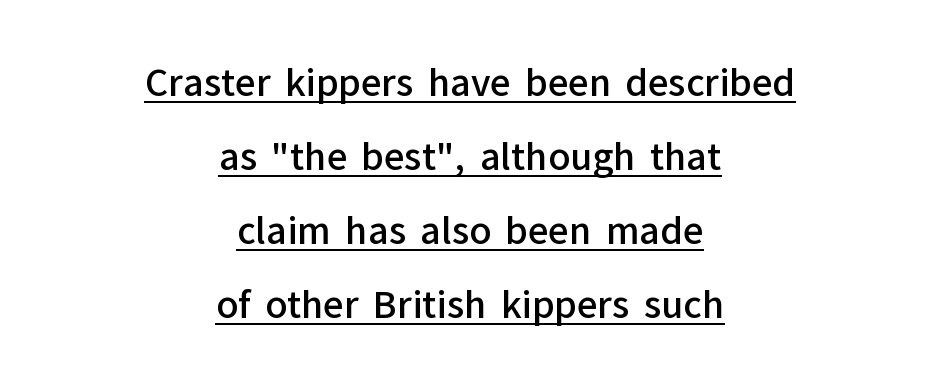
What weight is shown? A semibold, between regular and bold. Notice how a bar underscores the lettering throughout. The axis of the letterforms is exactly vertical. Widely set lines give the paragraph a tall, airy silhouette.
